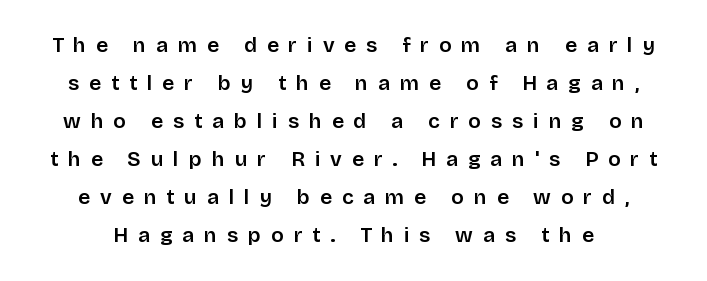
A typesetter would mark this as roman, not italic. The baseline area is clear. Loose tracking; the words dissolve into strings of separated letters.
